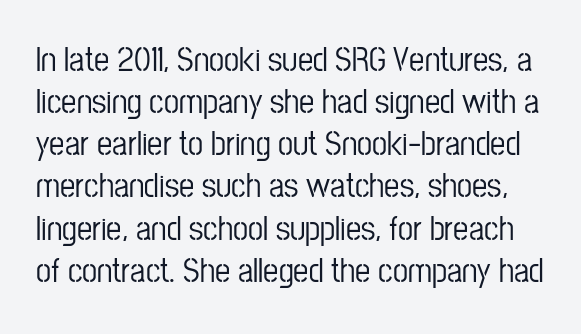
A typesetter would call this zero additional tracking. Here the designer chose a conventional face with non-uniform glyph widths. Words float on clear page, feet unadorned. Does the lettering tilt? It doesn't — this is upright.
